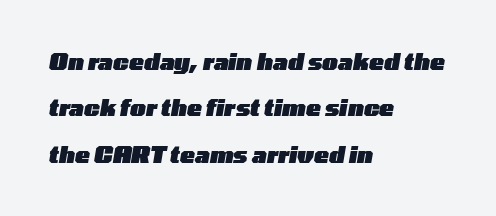
{"italic": "yes", "lean": "right", "slant_degrees": 10, "bold": "yes", "underline": "no", "align": "left", "line_spacing": "loose", "line_spacing_ratio": 2.11, "letter_spacing": "normal", "letter_spacing_em": 0.0, "glyph_px": 22}
